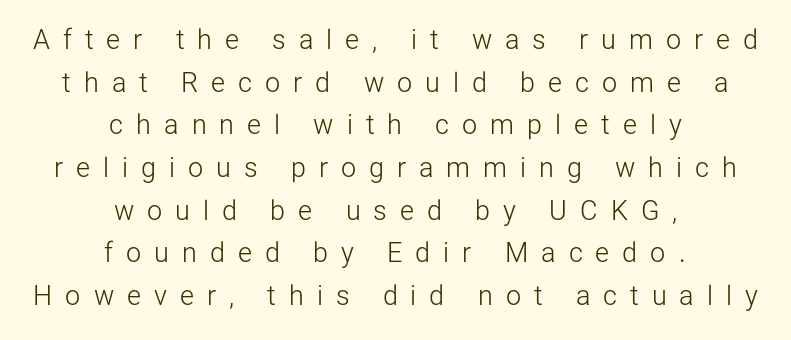
Q: Is the text bold? A: No.
Q: Is the text italic (slanted)? A: No, it is upright.
Q: Is the text underlined? A: No.
Q: How is the paragraph aligned? A: Centered.
Q: Is the spacing between letters normal or unusually wide? A: Unusually wide.
Q: Is the spacing between lines tight, normal or loose? A: Normal.
